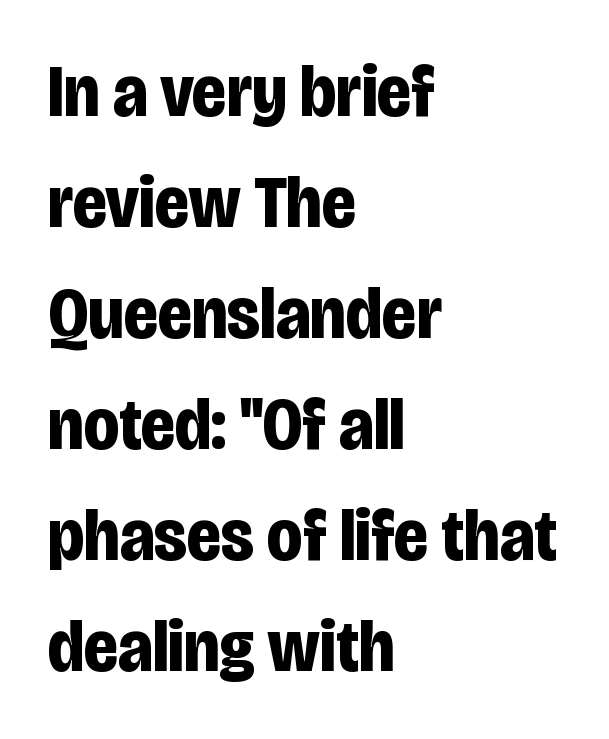
{"serif": "no", "italic": "no", "bold": "yes", "weight": "bold", "width": "condensed", "stroke_contrast": "low", "x_height": "large", "monospaced": "no", "underline": "no", "align": "left", "line_spacing": "normal", "line_spacing_ratio": 1.52, "letter_spacing": "normal", "letter_spacing_em": 0.0, "glyph_px": 73}
